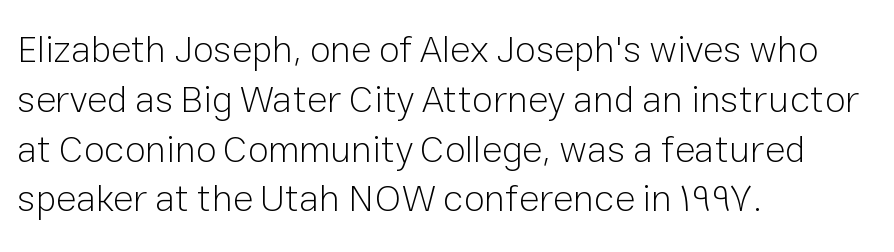
Stroke mass is kept to a normal reading level or below. Character widths vary here, with narrow letters taking less room than wide ones. The lettering holds an erect, upright posture throughout. A student would call this left alignment; a typographer would say flush left, rag right. Honestly, there is no underline to notice here at all. The tracking reads as untouched default to a designer's eye.
